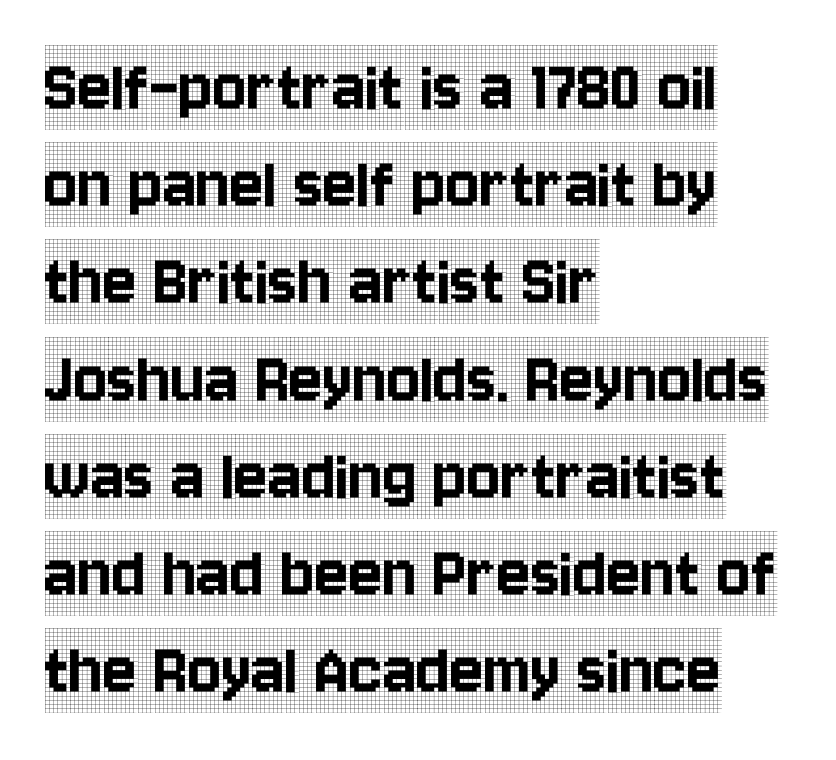
The string is rendered with underlining switched off. There is no visible air inserted between adjacent glyphs. Little horizontal feet cap the strokes, marking this as serif type. All the whitespace from short lines collects on the right. Proportional: the letters do not fall into vertical columns. The type sits square on the baseline with zero lean.
